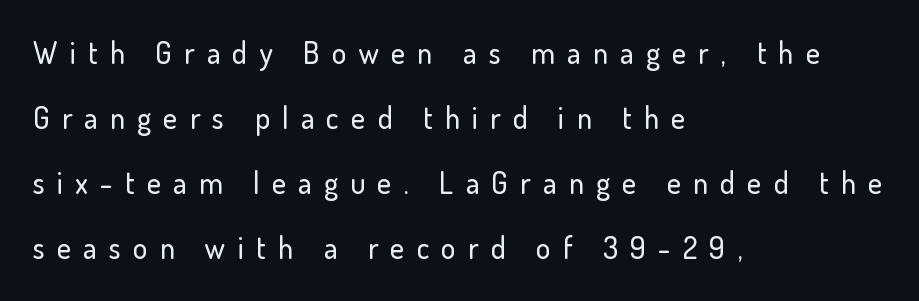
{"serif": "no", "italic": "no", "width": "normal", "stroke_contrast": "low", "x_height": "small", "monospaced": "no", "underline": "no", "align": "left", "line_spacing": "loose", "line_spacing_ratio": 2.17, "letter_spacing": "wide", "letter_spacing_em": 0.41, "glyph_px": 30}
